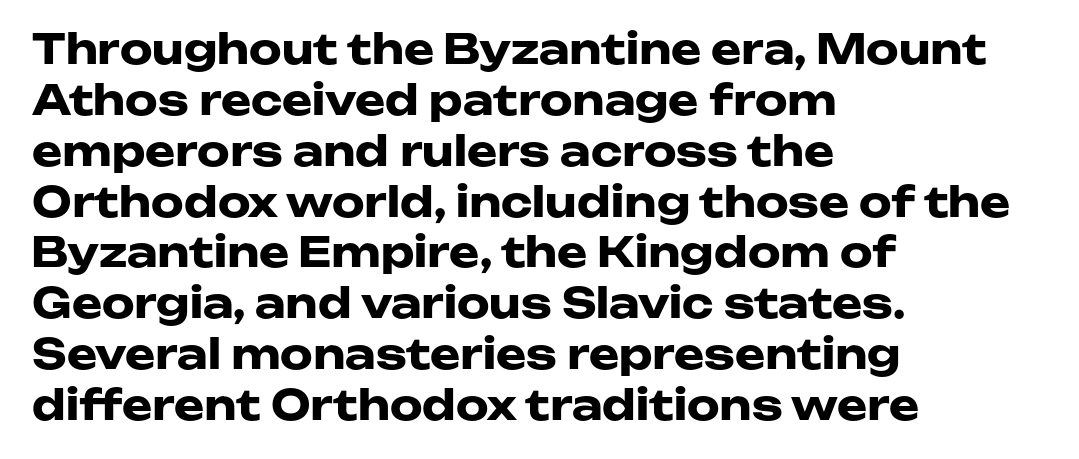
Q: Is the text bold? A: Yes.
Q: Is the text italic (slanted)? A: No, it is upright.
Q: Is the typeface a serif or a sans-serif typeface? A: Sans-serif.
Q: Is the text underlined? A: No.
Q: How is the paragraph aligned? A: Left-aligned.
Q: Is the spacing between letters normal or unusually wide? A: Normal.
Q: Width (condensed, normal, or wide)? A: Wide.
Q: Stroke contrast? A: Low.
Q: x-height? A: Medium.
Q: Monospaced? A: No.
